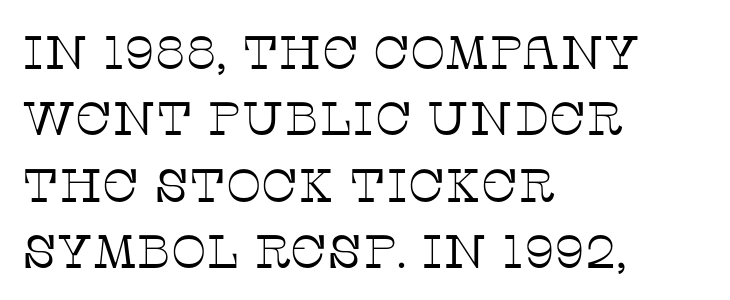
Q: Is the text bold? A: No.
Q: Is the text italic (slanted)? A: No, it is upright.
Q: Is the typeface a serif or a sans-serif typeface? A: Serif.
Q: Is the text underlined? A: No.
Q: How is the paragraph aligned? A: Left-aligned.
Q: Is the spacing between letters normal or unusually wide? A: Normal.
Q: Is the spacing between lines tight, normal or loose? A: Normal.
Q: Width (condensed, normal, or wide)? A: Normal.
Q: Stroke contrast? A: Low.
Q: x-height? A: Large.
Q: Monospaced? A: No.
